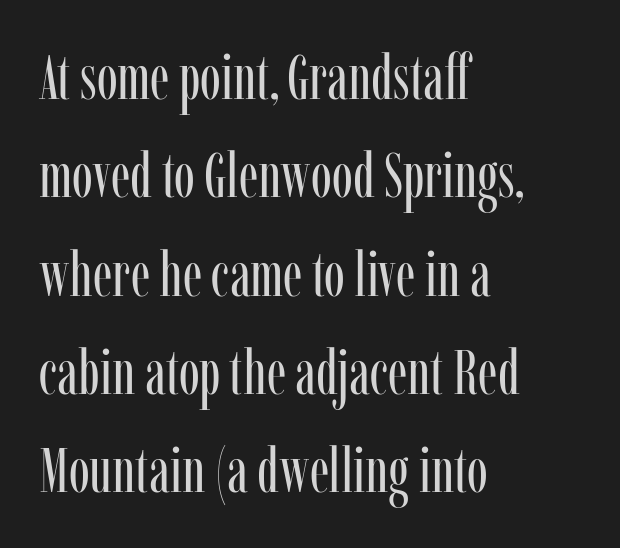
Q: Is the text bold? A: No.
Q: Is the text italic (slanted)? A: No, it is upright.
Q: Is the typeface a serif or a sans-serif typeface? A: Serif.
Q: Is the text underlined? A: No.
Q: How is the paragraph aligned? A: Left-aligned.
Q: Is the spacing between letters normal or unusually wide? A: Normal.
Q: Is the spacing between lines tight, normal or loose? A: Normal.
Q: Width (condensed, normal, or wide)? A: Condensed.
Q: Stroke contrast? A: Low.
Q: x-height? A: Medium.
Q: Monospaced? A: No.
